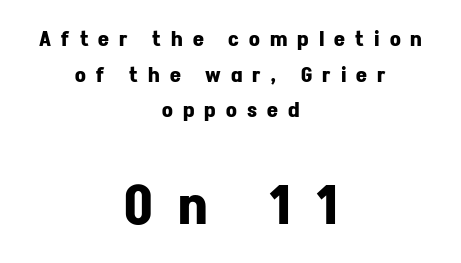
Q: Is the text bold? A: Yes.
Q: Is the text italic (slanted)? A: No, it is upright.
Q: Is the typeface a serif or a sans-serif typeface? A: Sans-serif.
Q: Is the text underlined? A: No.
Q: How is the paragraph aligned? A: Centered.
Q: Is the spacing between letters normal or unusually wide? A: Unusually wide.
Q: Is the spacing between lines tight, normal or loose? A: Normal.
Q: Which block of text is set in a larger size, the first (top) or the second (bottom)? A: The second (bottom) one.
Q: Width (condensed, normal, or wide)? A: Normal.
Q: Stroke contrast? A: Low.
Q: x-height? A: Medium.
Q: Monospaced? A: No.
